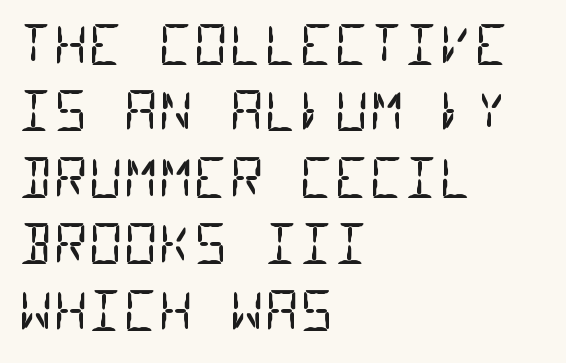
Observe the absence of serifs on each vertical stroke in this sample. Is the letter spacing exaggerated? No — it looks like the ordinary default. Lines of text with bare space underneath. Compared with a centered layout, this one pins lines to the left instead.
